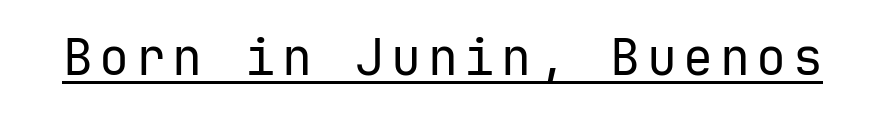
Ascenders rise straight up at ninety degrees. Letterform terminals end flat and unadorned throughout the passage. Weight: in the light-to-regular range. The string is rendered with underlining switched on.
